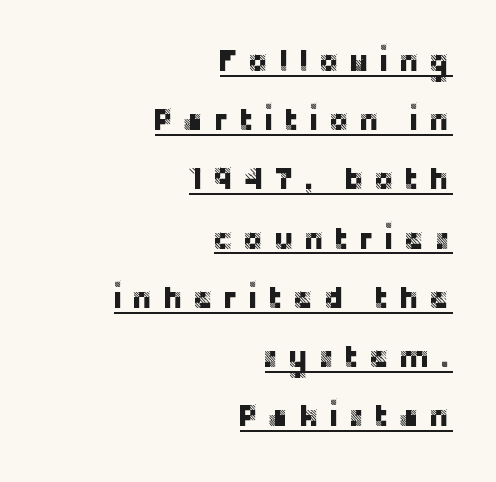
{"serif": "no", "italic": "no", "width": "normal", "stroke_contrast": "low", "x_height": "large", "monospaced": "no", "underline": "yes", "align": "right", "line_spacing": "loose", "line_spacing_ratio": 1.91, "letter_spacing": "wide", "letter_spacing_em": 0.31, "glyph_px": 31}
